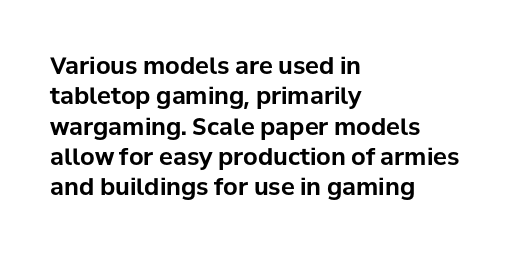
{"italic": "no", "bold": "yes", "underline": "no", "align": "left", "line_spacing": "normal", "line_spacing_ratio": 1.32, "letter_spacing": "normal", "letter_spacing_em": 0.0, "glyph_px": 23}
